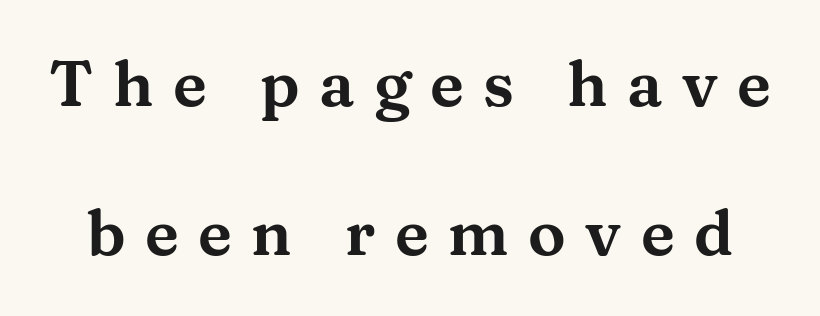
Each letter keeps its own natural width here, so spacing adapts to shape. This rendering widens character spacing well past its baseline value. Has an underline been added? It has not. The passage shown is typeset with a serif family. The axis of the letterforms is exactly vertical.
